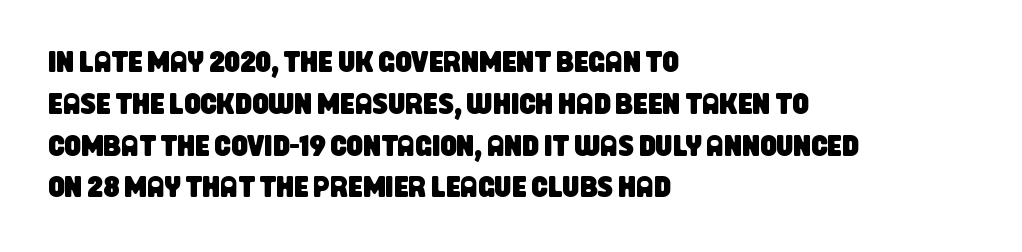
The image shows 29 px condensed sans-serif type; set left-aligned, normal line spacing (1.44x), normal letter spacing, not underlined; low stroke contrast and a large x-height.
